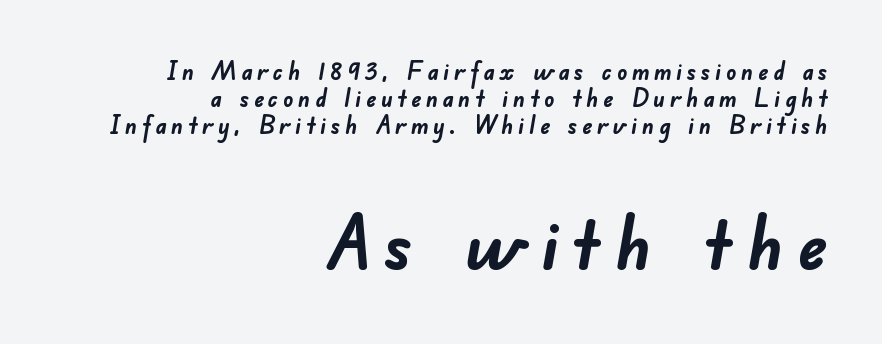
The face used here appears at its bigger size in the lower chunk. A bare baseline throughout the passage. The passage shown is typeset with a sans-serif family. Summary of weight: heavy, a full bold.
